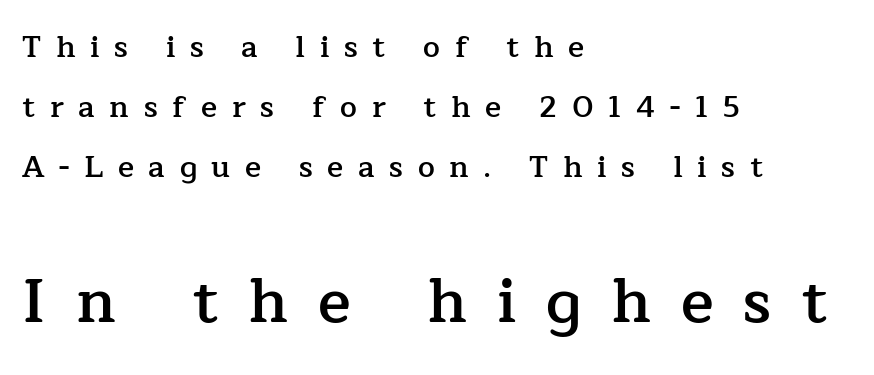
The image shows 61 px semibold serif type, upright; set left-aligned, loose line spacing (2.0x), unusually wide letter spacing (+0.49 em), not underlined; the second (bottom) block is 2.03x larger; low stroke contrast and a medium x-height.
